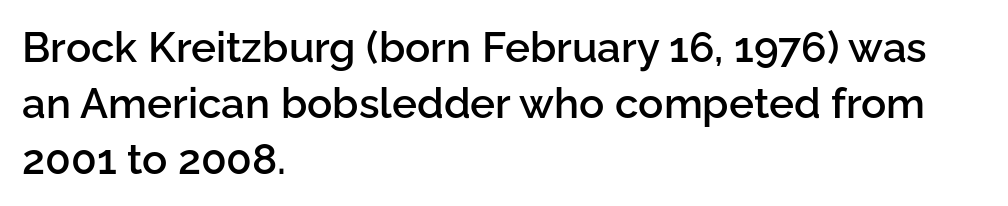
{"serif": "no", "italic": "no", "bold": "semi", "weight": "semibold", "width": "normal", "stroke_contrast": "low", "x_height": "medium", "monospaced": "no", "underline": "no", "align": "left", "line_spacing": "normal", "line_spacing_ratio": 1.33, "letter_spacing": "normal", "letter_spacing_em": 0.0, "glyph_px": 42}
